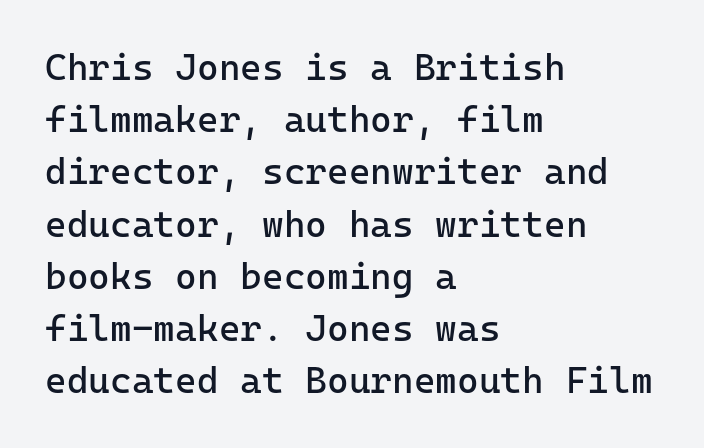
Q: Is the text bold? A: No.
Q: Is the text italic (slanted)? A: No, it is upright.
Q: Is the typeface a serif or a sans-serif typeface? A: Sans-serif.
Q: Is the text underlined? A: No.
Q: How is the paragraph aligned? A: Left-aligned.
Q: Is the spacing between letters normal or unusually wide? A: Normal.
Q: Is the spacing between lines tight, normal or loose? A: Normal.
Q: Width (condensed, normal, or wide)? A: Normal.
Q: Stroke contrast? A: Low.
Q: x-height? A: Medium.
Q: Monospaced? A: Yes.
